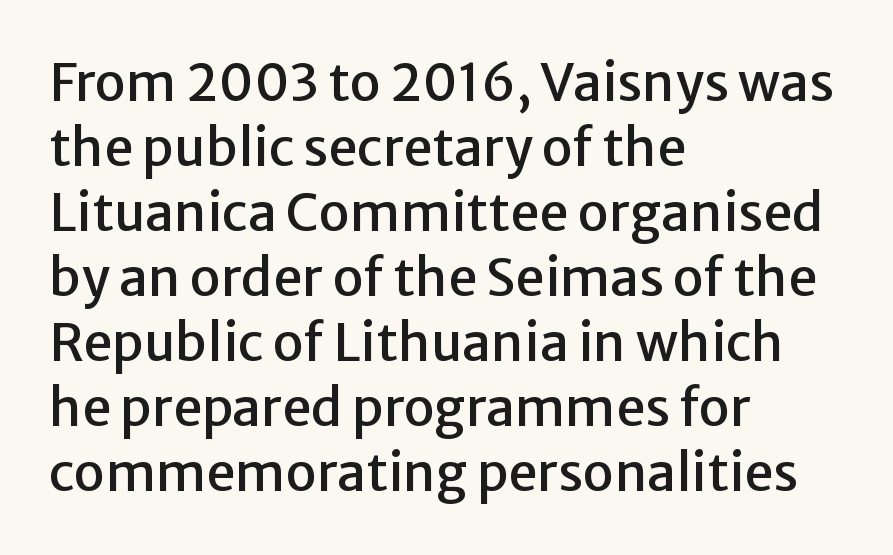
{"serif": "no", "italic": "no", "width": "normal", "stroke_contrast": "low", "x_height": "medium", "monospaced": "no", "underline": "no", "align": "left", "line_spacing": "normal", "line_spacing_ratio": 1.25, "letter_spacing": "normal", "letter_spacing_em": 0.0, "glyph_px": 52}
